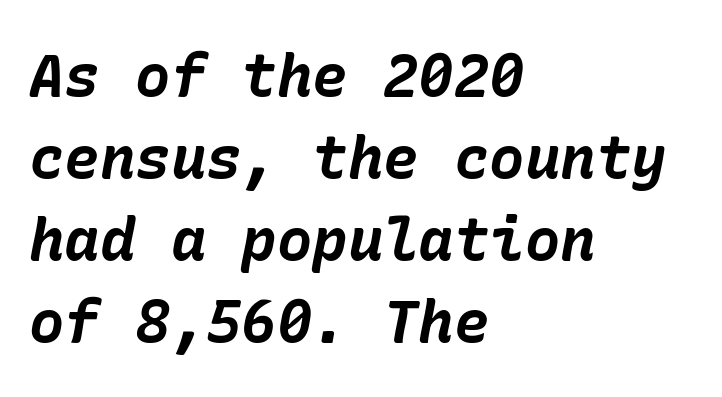
{"italic": "yes", "lean": "right", "slant_degrees": 10, "bold": "yes", "weight": "bold", "width": "normal", "stroke_contrast": "low", "x_height": "medium", "underline": "no", "align": "left", "line_spacing": "normal", "line_spacing_ratio": 1.39, "letter_spacing": "normal", "letter_spacing_em": 0.0, "glyph_px": 59}
